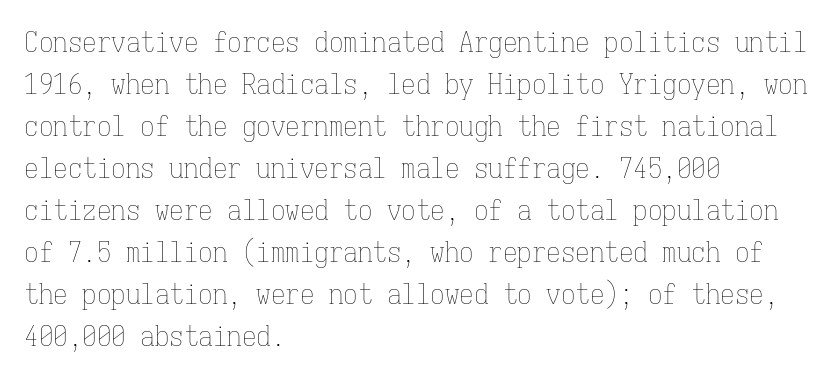
{"italic": "no", "bold": "no", "weight": "thin", "width": "condensed", "stroke_contrast": "low", "x_height": "medium", "monospaced": "yes", "underline": "no", "align": "left", "line_spacing": "normal", "line_spacing_ratio": 1.45, "letter_spacing": "normal", "letter_spacing_em": 0.0, "glyph_px": 29}
